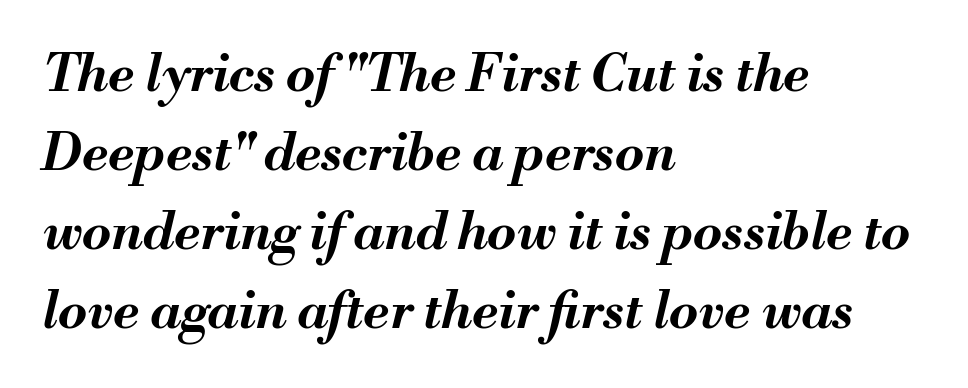
Q: Is the text bold? A: Yes.
Q: Is the text italic (slanted)? A: Yes, it leans right by about 13 degrees.
Q: Is the text underlined? A: No.
Q: How is the paragraph aligned? A: Left-aligned.
Q: Is the spacing between letters normal or unusually wide? A: Normal.
Q: Is the spacing between lines tight, normal or loose? A: Normal.
Q: Width (condensed, normal, or wide)? A: Normal.
Q: Stroke contrast? A: Medium.
Q: x-height? A: Small.
Q: Monospaced? A: No.
